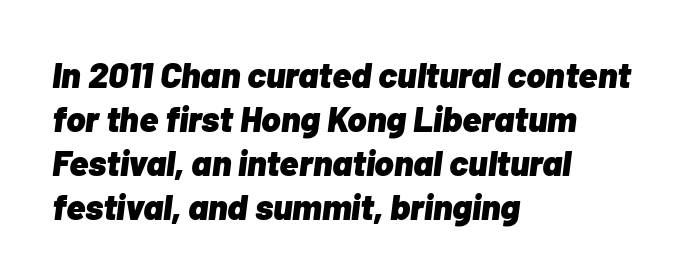
Each letter keeps its own natural width here, so spacing adapts to shape. Quick note: underline off. Characters are canted at an angle relative to the baseline's perpendicular. Look at the tracking — it's just the regular setting, nothing added. Teacher's note: observe the even left margin — that is flush-left alignment. Summary of weight: heavy, a full bold.
